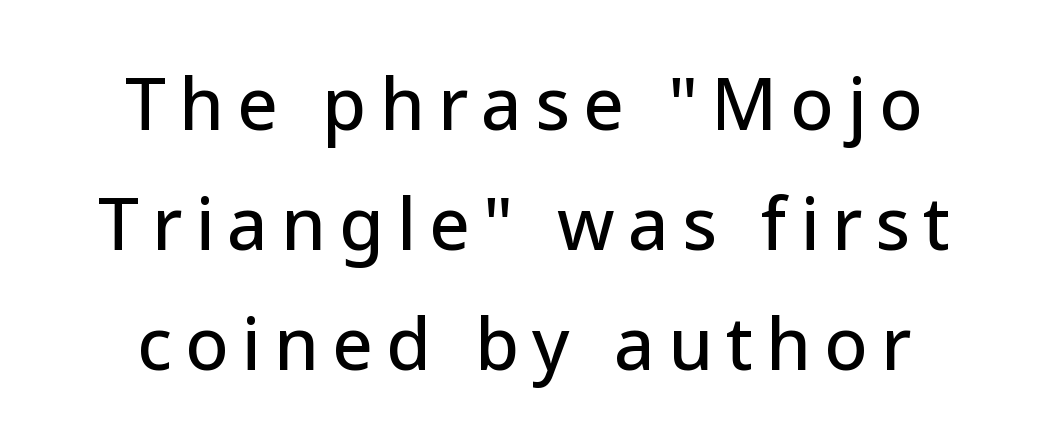
Note the varied advance widths — an 'i' is clearly narrower than an 'm'. Compared with typical paragraphs, the rows here are spaced about the same. Observe the absence of serifs on each vertical stroke in this sample. The area under the type is left untouched. The letters stand upright; this is a roman face. Where is the straight margin? There isn't one; the lines are centered.
